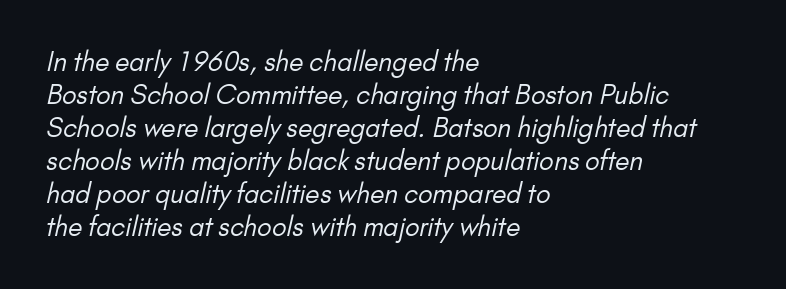
The face looks like a standard text weight, possibly lighter. The typesetter chose a ragged-right arrangement here. Anything drawn beneath the words? Only blank space. The passage shown stacks its lines at a standard gap.
